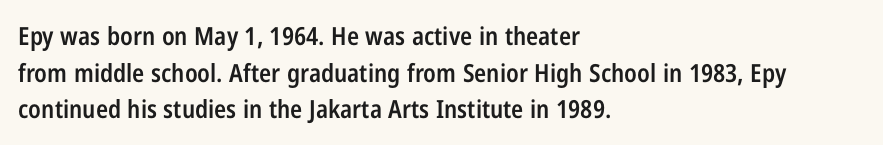
The image shows 25 px text type, upright; set left-aligned, normal line spacing (1.47x), normal letter spacing, not underlined.
